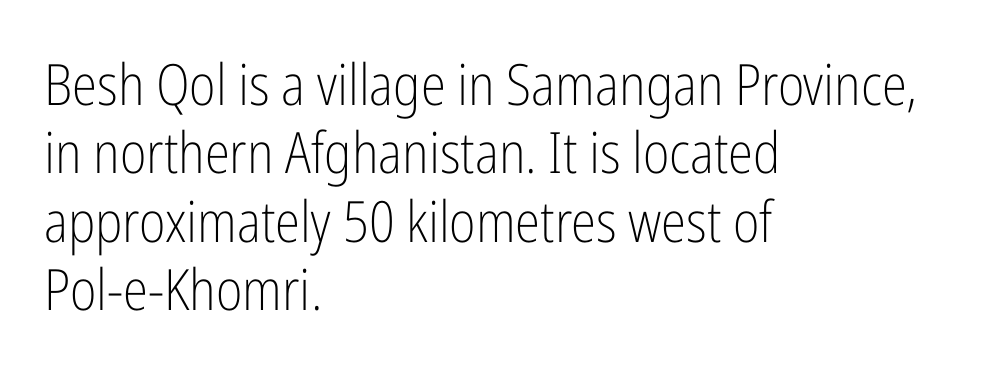
The image shows 57 px light, condensed sans-serif type, upright; set left-aligned, line spacing 1.2x, normal letter spacing, not underlined; low stroke contrast and a medium x-height.
